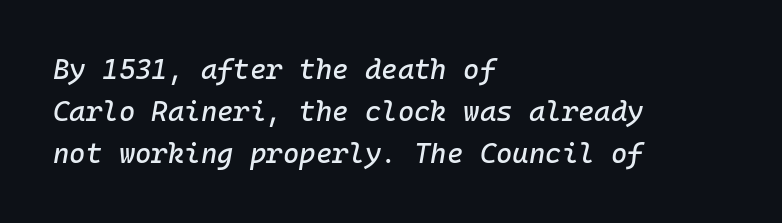
Q: Is the text italic (slanted)? A: Yes, it leans right by about 10 degrees.
Q: Is the text underlined? A: No.
Q: How is the paragraph aligned? A: Left-aligned.
Q: Is the spacing between letters normal or unusually wide? A: Normal.
Q: Is the spacing between lines tight, normal or loose? A: Normal.
Q: Width (condensed, normal, or wide)? A: Normal.
Q: Stroke contrast? A: Low.
Q: x-height? A: Medium.
Q: Monospaced? A: Yes.
